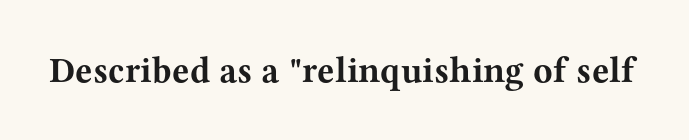
Q: Is the text bold? A: Yes.
Q: Is the text italic (slanted)? A: No, it is upright.
Q: Is the typeface a serif or a sans-serif typeface? A: Serif.
Q: Is the text underlined? A: No.
Q: Is the spacing between letters normal or unusually wide? A: Normal.
Q: Width (condensed, normal, or wide)? A: Wide.
Q: Stroke contrast? A: Medium.
Q: x-height? A: Medium.
Q: Monospaced? A: No.
